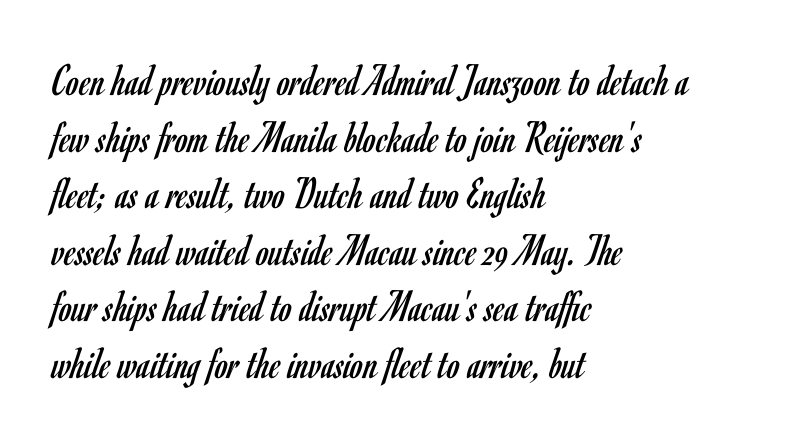
The image shows 46 px regular-weight, condensed sans-serif type; set left-aligned, line spacing 1.23x, normal letter spacing, not underlined; low stroke contrast and a small x-height.
